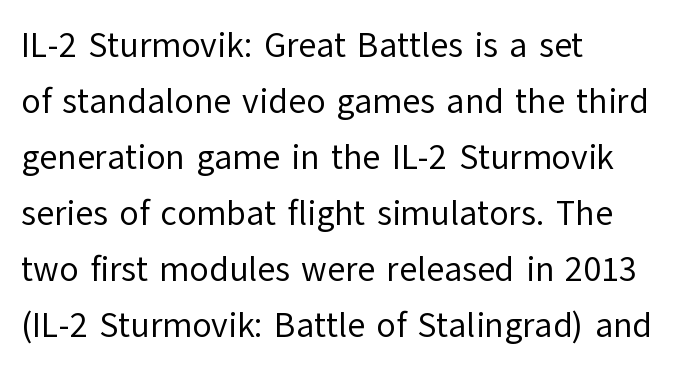
{"serif": "no", "italic": "no", "bold": "no", "weight": "regular", "width": "normal", "stroke_contrast": "low", "x_height": "medium", "monospaced": "no", "underline": "no", "align": "left", "line_spacing": "normal", "line_spacing_ratio": 1.6, "letter_spacing": "normal", "letter_spacing_em": 0.0, "glyph_px": 35}
